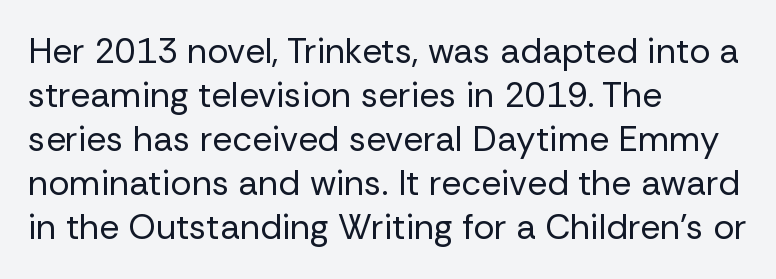
The image shows 35 px regular-weight sans-serif type, upright; set left-aligned, normal line spacing (1.26x), normal letter spacing, not underlined; low stroke contrast and a medium x-height.
